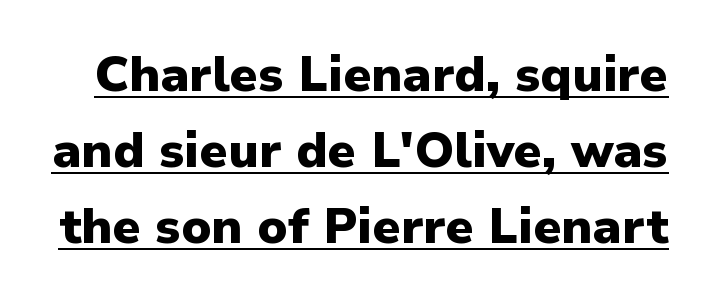
Q: Is the text bold? A: Yes.
Q: Is the text italic (slanted)? A: No, it is upright.
Q: Is the typeface a serif or a sans-serif typeface? A: Sans-serif.
Q: Is the text underlined? A: Yes.
Q: Is the spacing between letters normal or unusually wide? A: Normal.
Q: Is the spacing between lines tight, normal or loose? A: Normal.
Q: Width (condensed, normal, or wide)? A: Normal.
Q: Stroke contrast? A: Low.
Q: x-height? A: Medium.
Q: Monospaced? A: No.
